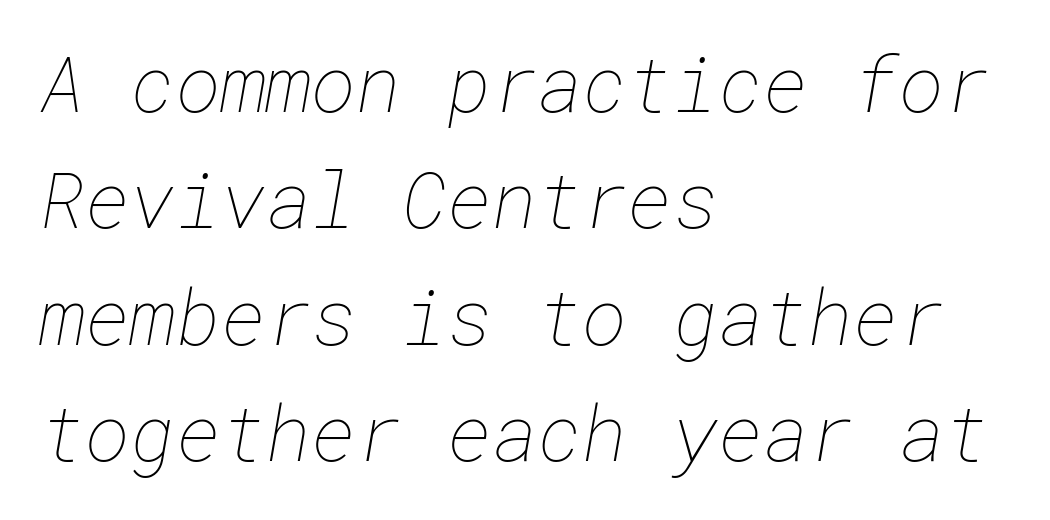
The image shows 77 px thin type; set left-aligned, normal line spacing (1.51x), normal letter spacing, not underlined; low stroke contrast and a medium x-height.
